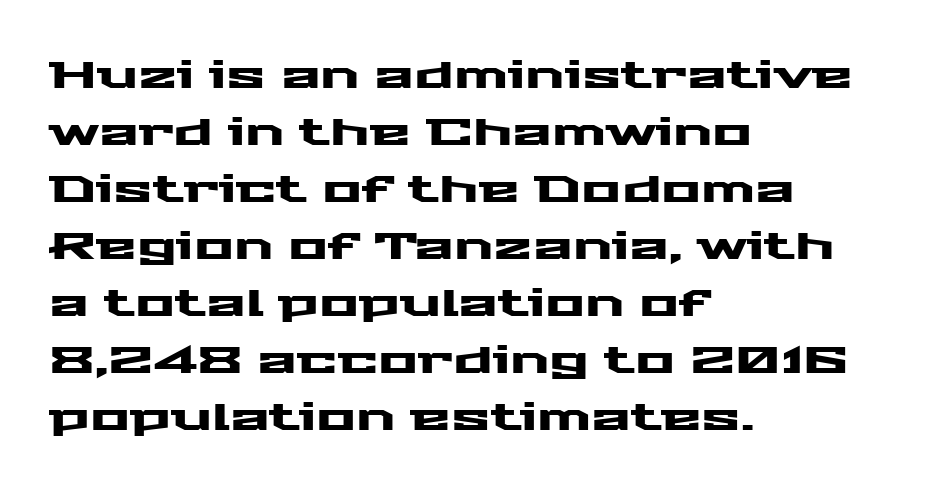
{"serif": "no", "italic": "no", "width": "wide", "stroke_contrast": "medium", "x_height": "medium", "monospaced": "no", "underline": "no", "align": "left", "line_spacing": "normal", "line_spacing_ratio": 1.54, "letter_spacing": "normal", "letter_spacing_em": 0.0, "glyph_px": 37}
